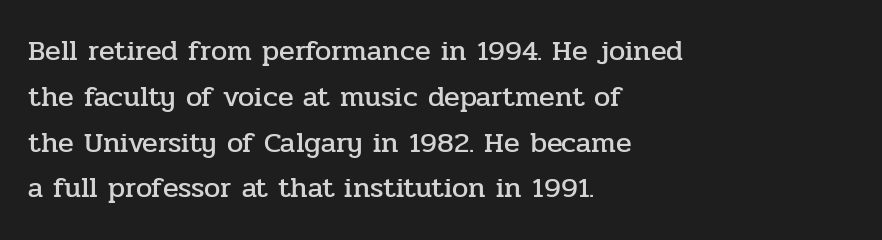
The image shows 29 px serif type, upright; set left-aligned, normal line spacing (1.58x), normal letter spacing, not underlined; low stroke contrast and a medium x-height.
